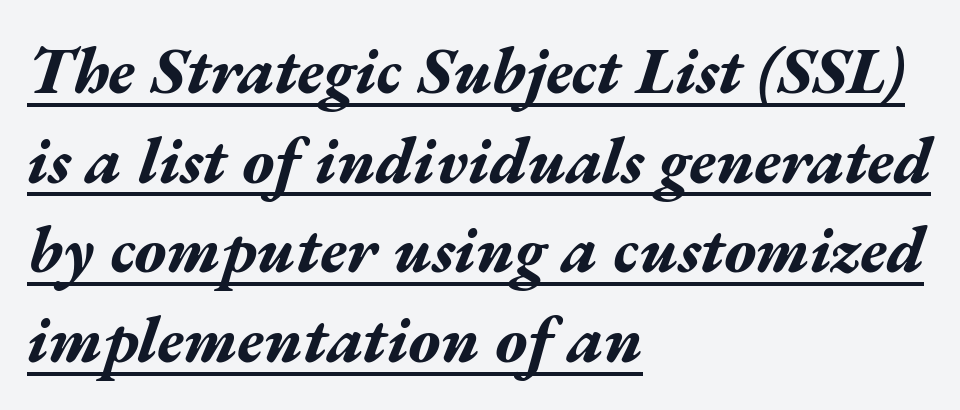
The image shows 65 px bold, wide type, italic (leaning right); set left-aligned, normal line spacing (1.38x), normal letter spacing, underlined; medium stroke contrast and a medium x-height.
